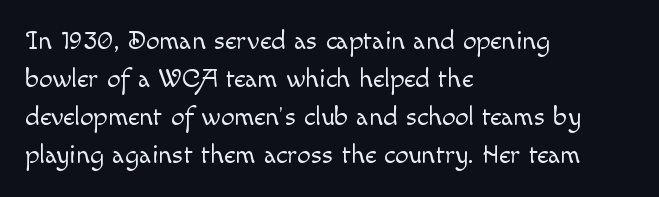
Q: Is the text bold? A: No.
Q: Is the text italic (slanted)? A: No, it is upright.
Q: Is the text underlined? A: No.
Q: How is the paragraph aligned? A: Left-aligned.
Q: Is the spacing between letters normal or unusually wide? A: Normal.
Q: Is the spacing between lines tight, normal or loose? A: Normal.
